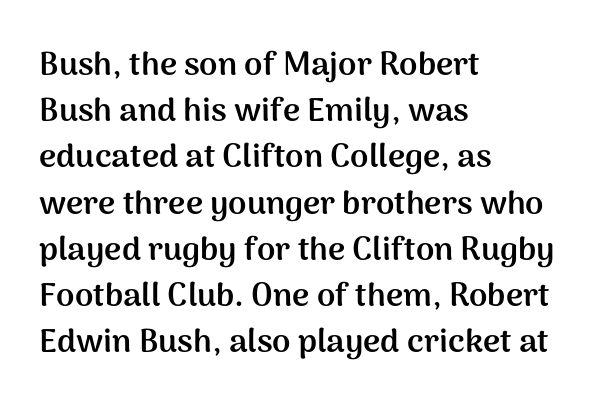
{"serif": "no", "italic": "no", "bold": "yes", "weight": "semibold", "width": "normal", "stroke_contrast": "medium", "x_height": "medium", "monospaced": "no", "underline": "no", "align": "left", "line_spacing": "normal", "line_spacing_ratio": 1.4, "letter_spacing": "normal", "letter_spacing_em": 0.0, "glyph_px": 33}
